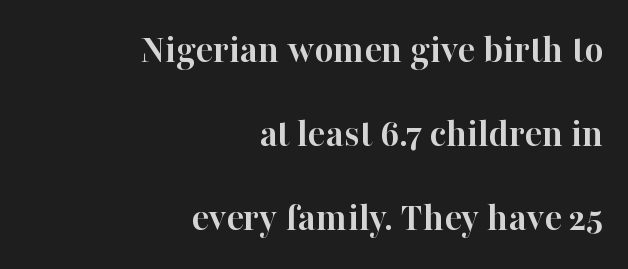
{"serif": "yes", "italic": "no", "bold": "yes", "weight": "semibold", "width": "normal", "stroke_contrast": "high", "x_height": "medium", "monospaced": "no", "underline": "no", "align": "right", "line_spacing": "loose", "line_spacing_ratio": 2.05, "letter_spacing": "normal", "letter_spacing_em": 0.0, "glyph_px": 41}
